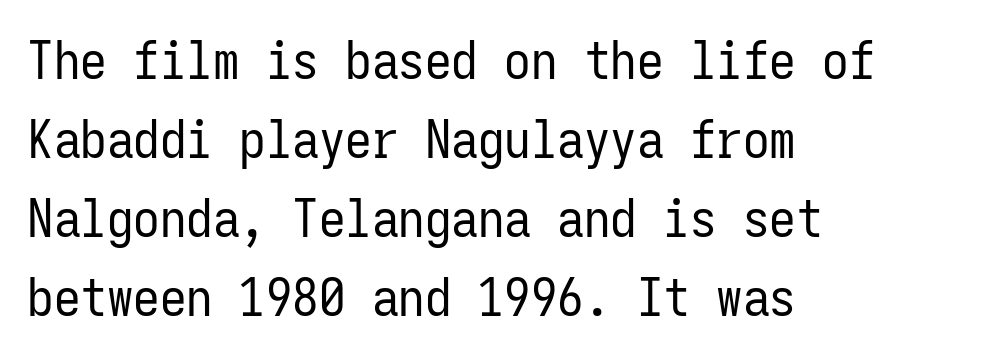
{"serif": "no", "italic": "no", "bold": "no", "weight": "regular", "width": "condensed", "stroke_contrast": "low", "x_height": "medium", "monospaced": "yes", "underline": "no", "align": "left", "line_spacing": "normal", "line_spacing_ratio": 1.49, "letter_spacing": "normal", "letter_spacing_em": 0.0, "glyph_px": 53}
